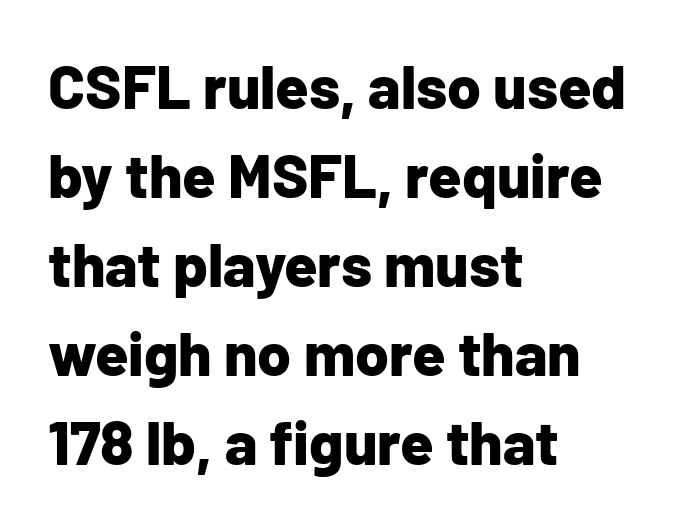
{"serif": "no", "italic": "no", "bold": "yes", "weight": "bold", "width": "normal", "stroke_contrast": "low", "x_height": "medium", "monospaced": "no", "underline": "no", "align": "left", "line_spacing": "normal", "line_spacing_ratio": 1.46, "letter_spacing": "normal", "letter_spacing_em": 0.0, "glyph_px": 61}
